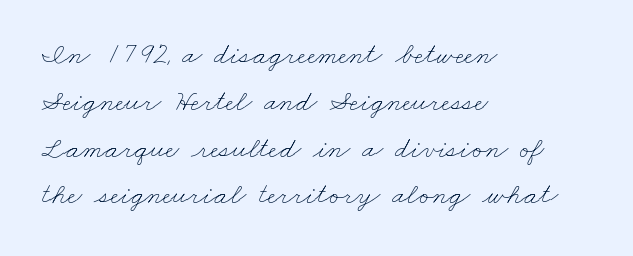
Q: Is the text bold? A: No.
Q: Is the text underlined? A: No.
Q: How is the paragraph aligned? A: Left-aligned.
Q: Is the spacing between letters normal or unusually wide? A: Normal.
Q: Is the spacing between lines tight, normal or loose? A: Normal.
Q: Width (condensed, normal, or wide)? A: Wide.
Q: Stroke contrast? A: Low.
Q: x-height? A: Small.
Q: Monospaced? A: No.
